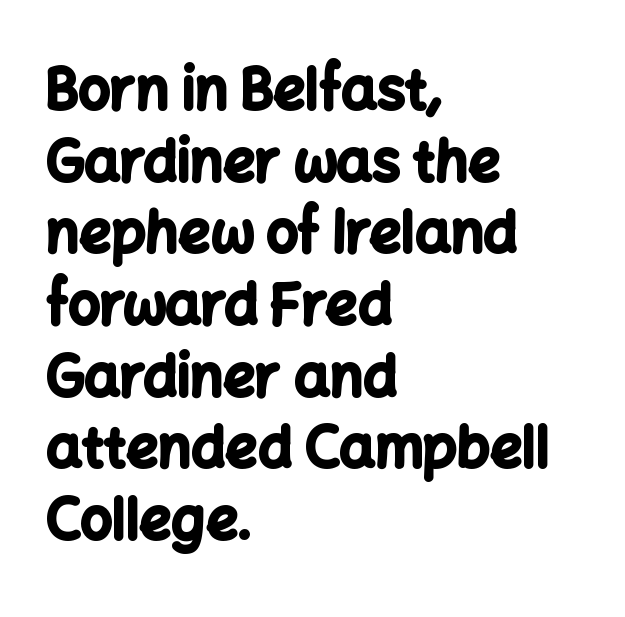
Does the leading feel generous? No, just average. The setting favours the left margin, as ordinary paragraphs usually do. Beneath every word, the page is bare. You'd pick this weight for a headline — it's a proper bold. The axis of the letterforms is exactly vertical.
